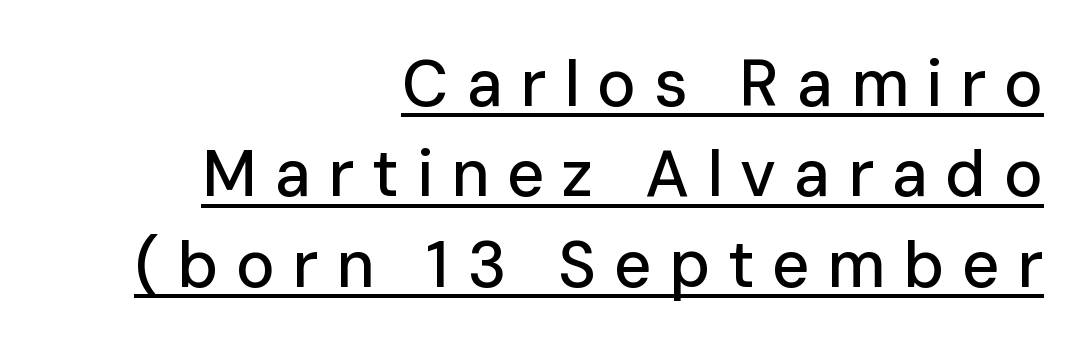
Q: Is the text italic (slanted)? A: No, it is upright.
Q: Is the typeface a serif or a sans-serif typeface? A: Sans-serif.
Q: Is the text underlined? A: Yes.
Q: How is the paragraph aligned? A: Right-aligned.
Q: Is the spacing between letters normal or unusually wide? A: Unusually wide.
Q: Is the spacing between lines tight, normal or loose? A: Normal.
Q: Width (condensed, normal, or wide)? A: Normal.
Q: Stroke contrast? A: Low.
Q: x-height? A: Medium.
Q: Monospaced? A: No.
